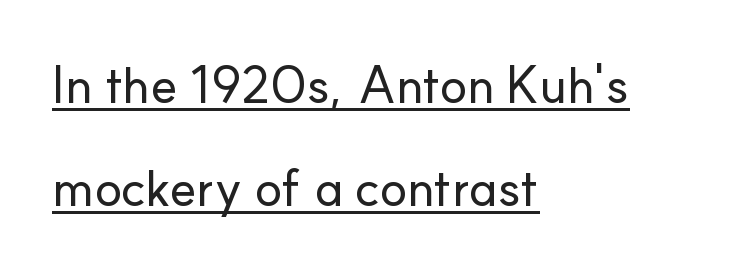
The image shows 51 px sans-serif type, upright; set left-aligned, loose line spacing (2.02x), normal letter spacing, underlined; low stroke contrast and a small x-height.
